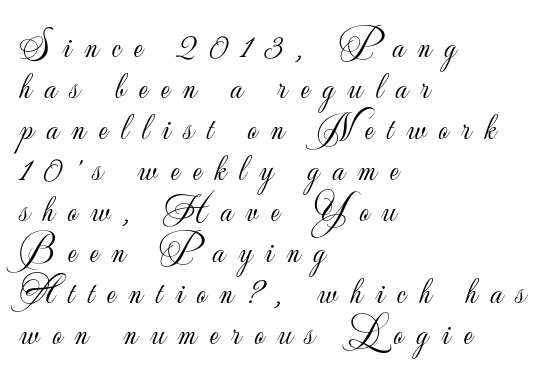
Stems and bowls with no extra thickness — not bold. The lines are packed closely together with very little leading. One-word summary of the alignment: left. The space beneath each line is pristine and unruled. These lines are rendered in a variable-pitch font.
